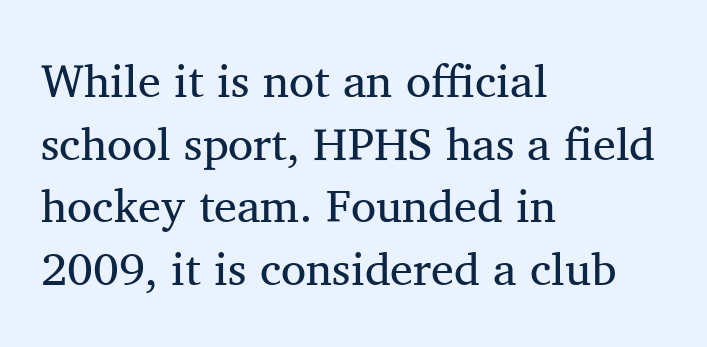
{"serif": "yes", "italic": "no", "bold": "no", "weight": "regular", "width": "normal", "stroke_contrast": "medium", "x_height": "medium", "monospaced": "no", "underline": "no", "align": "left", "line_spacing": "normal", "line_spacing_ratio": 1.36, "letter_spacing": "normal", "letter_spacing_em": 0.0, "glyph_px": 46}
